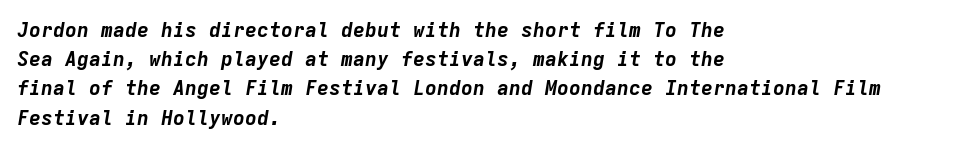
Q: Is the text bold? A: Yes.
Q: Is the text italic (slanted)? A: Yes, it leans right by about 9 degrees.
Q: Is the text underlined? A: No.
Q: How is the paragraph aligned? A: Left-aligned.
Q: Is the spacing between letters normal or unusually wide? A: Normal.
Q: Is the spacing between lines tight, normal or loose? A: Normal.
